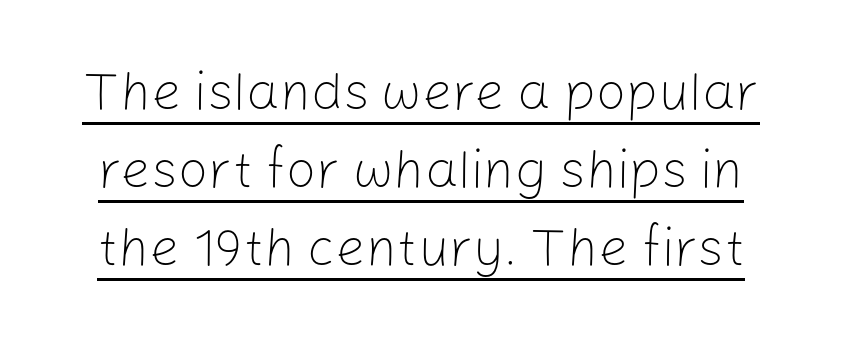
The image shows 53 px light sans-serif type, upright; set normal line spacing (1.47x), normal letter spacing, underlined; low stroke contrast and a medium x-height.
